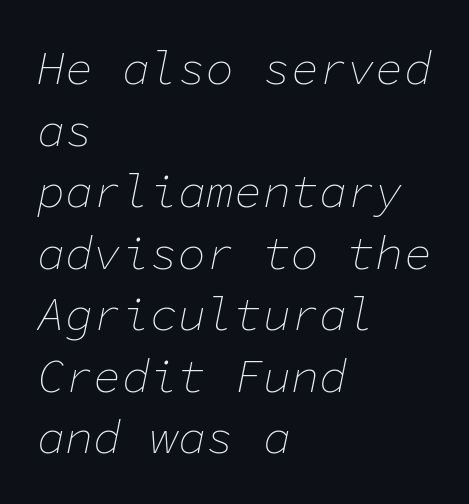
The image shows 47 px thin type, italic (leaning right), monospaced; set left-aligned, normal line spacing (1.31x), normal letter spacing, not underlined; low stroke contrast and a medium x-height.
